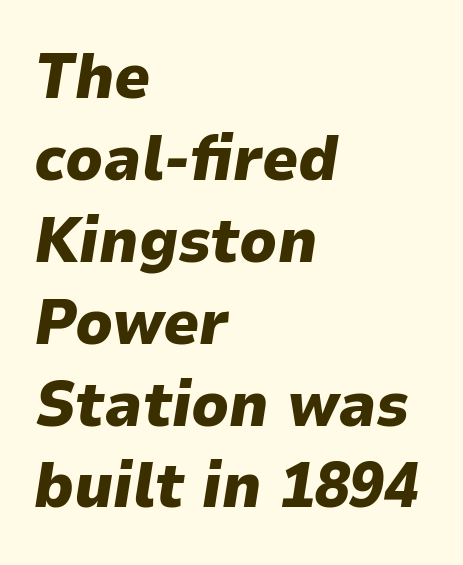
The image shows 63 px heavy type, italic (leaning right); set left-aligned, normal line spacing (1.3x), normal letter spacing, not underlined; low stroke contrast and a medium x-height.
